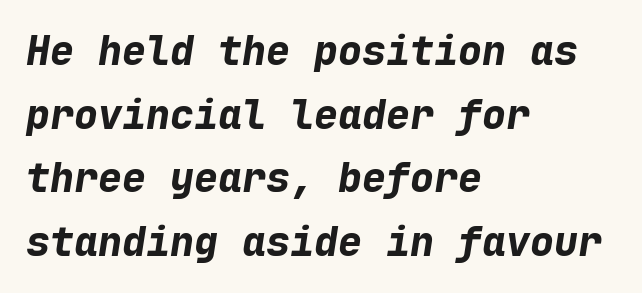
Q: Is the text bold? A: Yes.
Q: Is the text italic (slanted)? A: Yes, it leans right by about 9 degrees.
Q: Is the text underlined? A: No.
Q: How is the paragraph aligned? A: Left-aligned.
Q: Is the spacing between letters normal or unusually wide? A: Normal.
Q: Is the spacing between lines tight, normal or loose? A: Normal.
Q: Width (condensed, normal, or wide)? A: Normal.
Q: Stroke contrast? A: Low.
Q: x-height? A: Medium.
Q: Monospaced? A: Yes.
